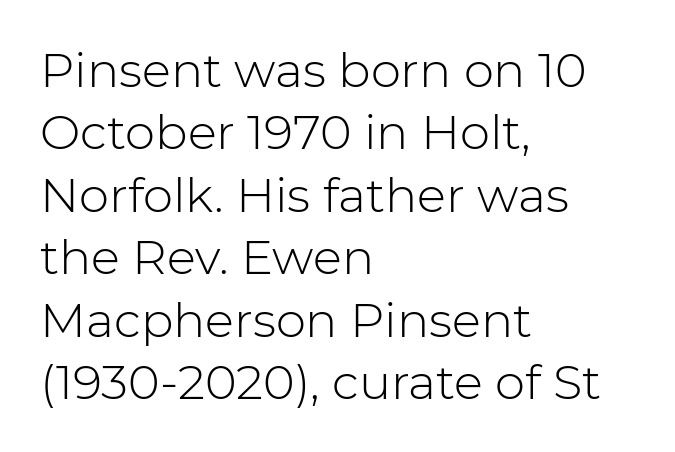
{"serif": "no", "italic": "no", "bold": "no", "weight": "light", "width": "normal", "stroke_contrast": "low", "x_height": "medium", "monospaced": "no", "underline": "no", "align": "left", "line_spacing": "normal", "line_spacing_ratio": 1.3, "letter_spacing": "normal", "letter_spacing_em": 0.0, "glyph_px": 48}
